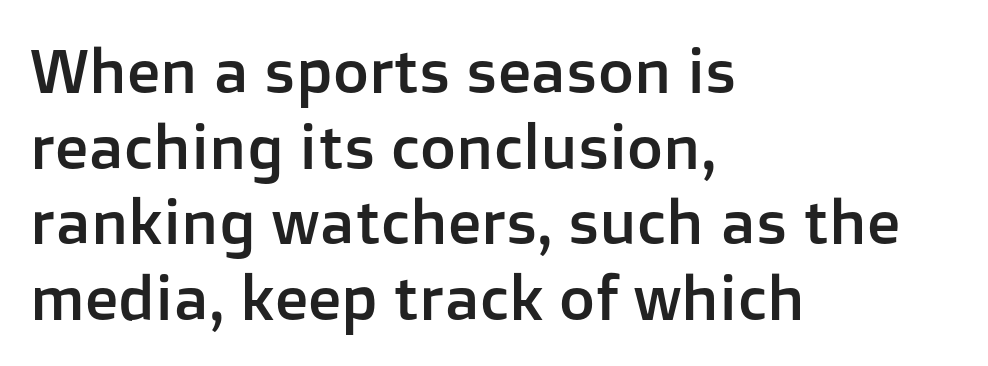
The image shows 62 px sans-serif type, upright; set left-aligned, line spacing 1.22x, normal letter spacing, not underlined; low stroke contrast and a medium x-height.
